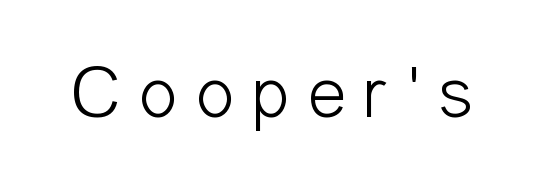
Q: Is the text bold? A: No.
Q: Is the text italic (slanted)? A: No, it is upright.
Q: Is the typeface a serif or a sans-serif typeface? A: Sans-serif.
Q: Is the text underlined? A: No.
Q: Is the spacing between letters normal or unusually wide? A: Unusually wide.
Q: Width (condensed, normal, or wide)? A: Condensed.
Q: Stroke contrast? A: Low.
Q: x-height? A: Medium.
Q: Monospaced? A: No.
